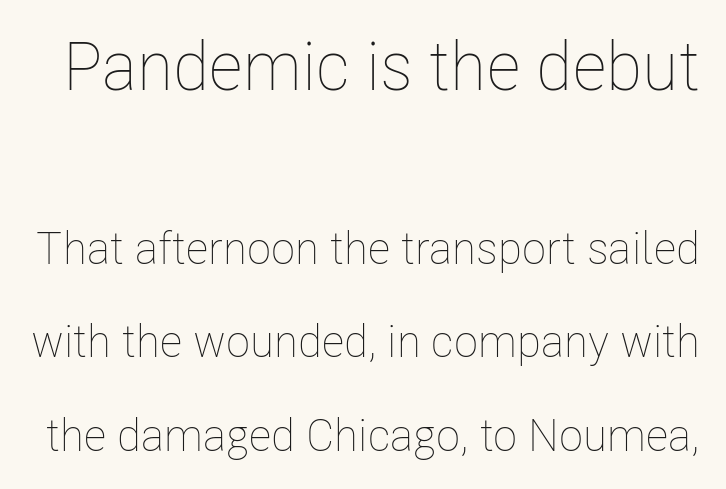
The image shows 68 px thin, condensed type, upright; set loose line spacing (2.08x), normal letter spacing, not underlined; the first (top) block is 1.51x larger; low stroke contrast and a medium x-height.
